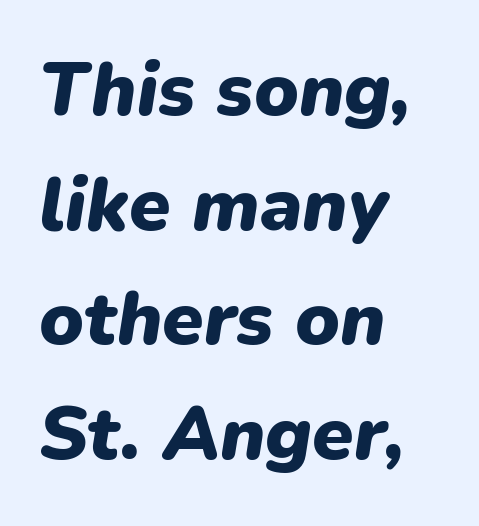
Q: Is the text bold? A: Yes.
Q: Is the text italic (slanted)? A: Yes, it leans right by about 9 degrees.
Q: Is the text underlined? A: No.
Q: How is the paragraph aligned? A: Left-aligned.
Q: Is the spacing between letters normal or unusually wide? A: Normal.
Q: Is the spacing between lines tight, normal or loose? A: Normal.
Q: Width (condensed, normal, or wide)? A: Normal.
Q: Stroke contrast? A: Low.
Q: x-height? A: Medium.
Q: Monospaced? A: No.
